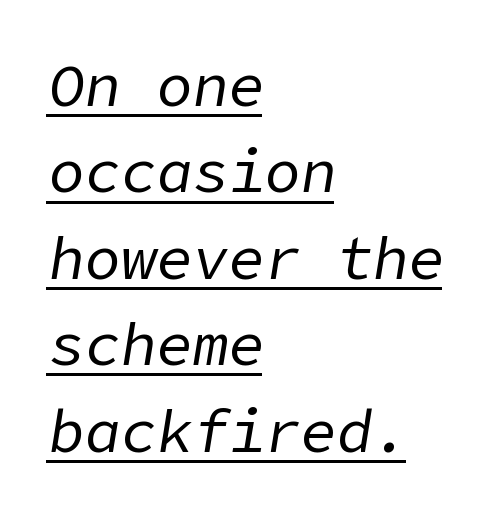
The image shows 60 px regular-weight type, italic (leaning right); set left-aligned, normal line spacing (1.44x), normal letter spacing, underlined; low stroke contrast and a medium x-height.
